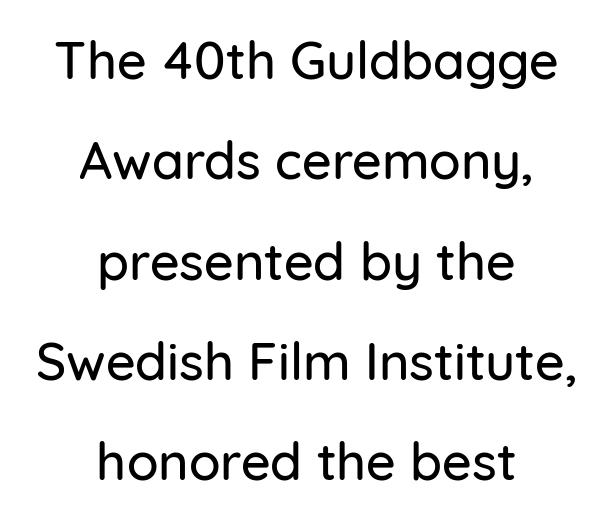
Q: Is the text italic (slanted)? A: No, it is upright.
Q: Is the typeface a serif or a sans-serif typeface? A: Sans-serif.
Q: Is the text underlined? A: No.
Q: How is the paragraph aligned? A: Centered.
Q: Is the spacing between letters normal or unusually wide? A: Normal.
Q: Is the spacing between lines tight, normal or loose? A: Loose.
Q: Width (condensed, normal, or wide)? A: Normal.
Q: Stroke contrast? A: Low.
Q: x-height? A: Medium.
Q: Monospaced? A: No.
